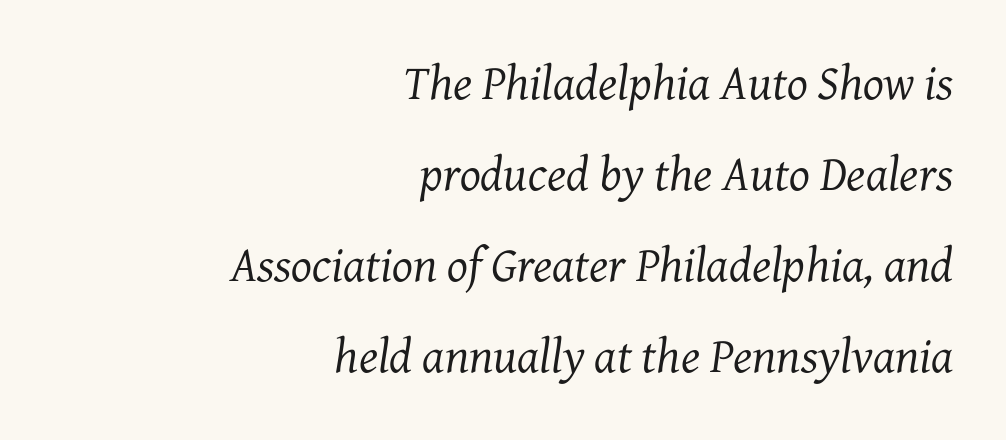
Q: Is the text bold? A: No.
Q: Is the text italic (slanted)? A: Yes, it leans right by about 7 degrees.
Q: Is the typeface a serif or a sans-serif typeface? A: Serif.
Q: Is the text underlined? A: No.
Q: How is the paragraph aligned? A: Right-aligned.
Q: Is the spacing between letters normal or unusually wide? A: Normal.
Q: Width (condensed, normal, or wide)? A: Normal.
Q: Stroke contrast? A: Medium.
Q: x-height? A: Medium.
Q: Monospaced? A: No.
